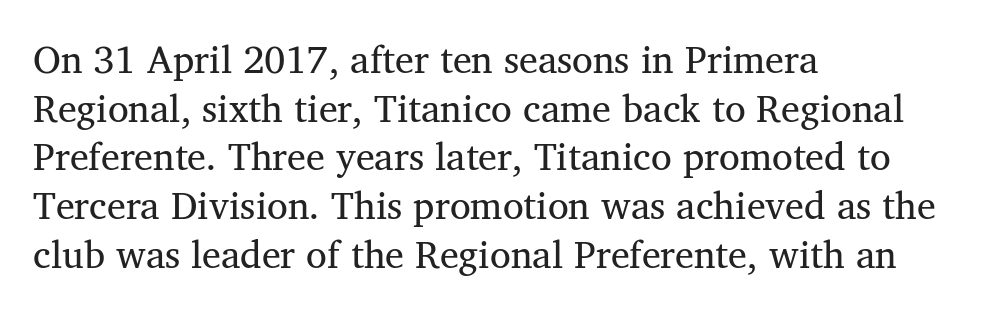
{"serif": "yes", "italic": "no", "bold": "no", "weight": "regular", "width": "normal", "stroke_contrast": "medium", "x_height": "medium", "monospaced": "no", "underline": "no", "align": "left", "line_spacing": "normal", "line_spacing_ratio": 1.28, "letter_spacing": "normal", "letter_spacing_em": 0.0, "glyph_px": 38}
